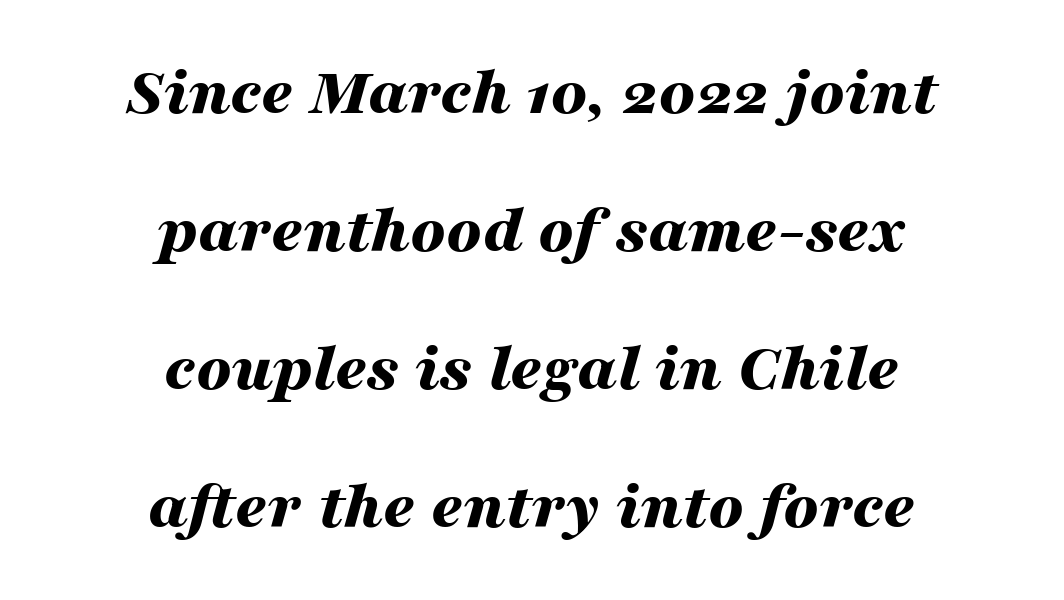
The paragraph shown floats in the horizontal middle. A typesetter would call this proportional, since set widths differ per character. Plain, unruled lines of type. A typesetter would mark this as italic. Thick stems and heavy bowls — unmistakably bold. A great deal of white space separates one row of letters from the next.
